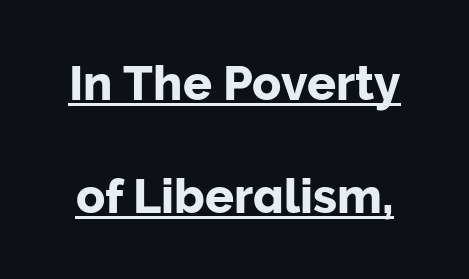
Q: Is the text italic (slanted)? A: No, it is upright.
Q: Is the typeface a serif or a sans-serif typeface? A: Sans-serif.
Q: Is the text underlined? A: Yes.
Q: Is the spacing between letters normal or unusually wide? A: Normal.
Q: Is the spacing between lines tight, normal or loose? A: Loose.
Q: Width (condensed, normal, or wide)? A: Normal.
Q: Stroke contrast? A: Low.
Q: x-height? A: Medium.
Q: Monospaced? A: No.
